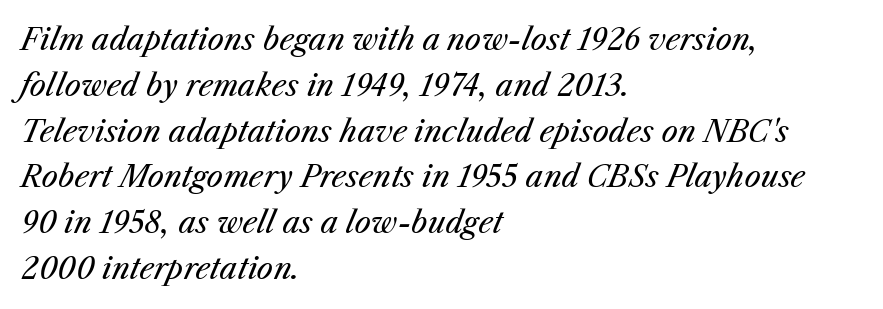
Q: Is the text bold? A: No.
Q: Is the text italic (slanted)? A: Yes, it leans right by about 25 degrees.
Q: Is the text underlined? A: No.
Q: How is the paragraph aligned? A: Left-aligned.
Q: Is the spacing between letters normal or unusually wide? A: Normal.
Q: Is the spacing between lines tight, normal or loose? A: Normal.
Q: Width (condensed, normal, or wide)? A: Normal.
Q: Stroke contrast? A: Medium.
Q: x-height? A: Medium.
Q: Monospaced? A: No.
